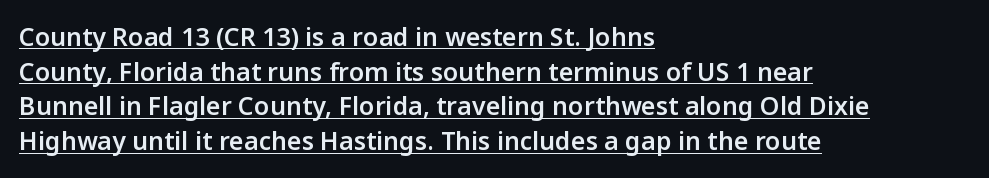
Q: Is the text bold? A: Semi-bold.
Q: Is the text italic (slanted)? A: No, it is upright.
Q: Is the text underlined? A: Yes.
Q: How is the paragraph aligned? A: Left-aligned.
Q: Is the spacing between letters normal or unusually wide? A: Normal.
Q: Is the spacing between lines tight, normal or loose? A: Normal.
